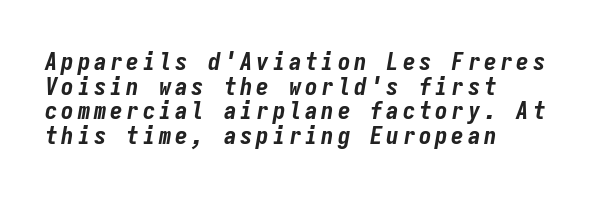
The image shows 25 px bold type, italic (leaning right); set left-aligned, tight line spacing (0.99x), not underlined.
